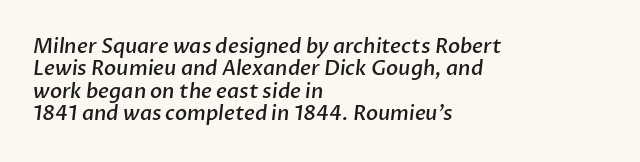
Typeset ragged right — the left edge is the straight one. Is the type bold? Partly — it's a semibold, heavier than regular but not fully bold. Leading: reduced. The letterforms sit shoulder to shoulder at normal distance. Decoration check: the copy has no underline.
